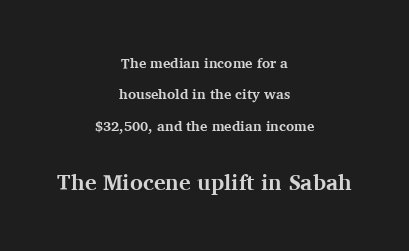
Q: Is the text bold? A: Yes.
Q: Is the text italic (slanted)? A: No, it is upright.
Q: Is the text underlined? A: No.
Q: How is the paragraph aligned? A: Centered.
Q: Is the spacing between letters normal or unusually wide? A: Normal.
Q: Is the spacing between lines tight, normal or loose? A: Loose.
Q: Which block of text is set in a larger size, the first (top) or the second (bottom)? A: The second (bottom) one.
